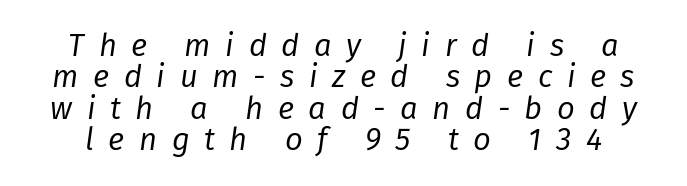
The image shows 31 px regular-weight type, italic (leaning right); set tight line spacing (1.01x), unusually wide letter spacing (+0.47 em), not underlined; low stroke contrast and a medium x-height.
